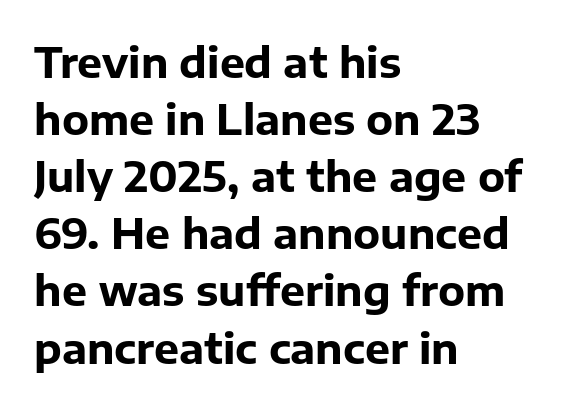
The ragged edge is on the right, which tells us the setting is flush left. The glyphs in this specimen are sans serif. Anything drawn beneath the words? Only blank space. Nope, not italic — everything's standing straight. The rendering uses a moderate line-height, typical for paragraphs.
